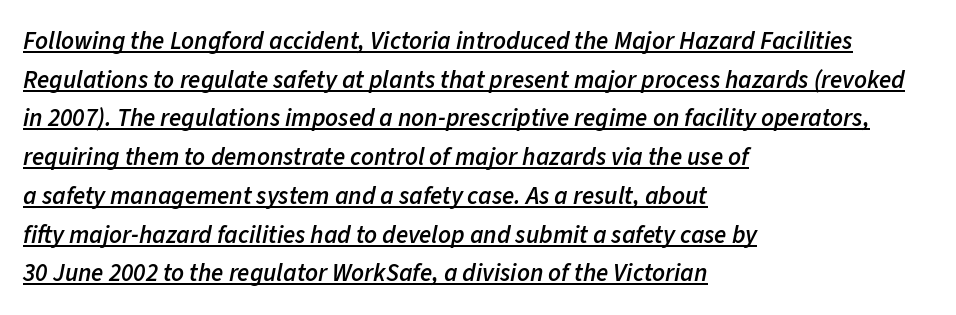
Q: Is the text bold? A: Semi-bold.
Q: Is the text italic (slanted)? A: Yes, it leans right by about 11 degrees.
Q: Is the text underlined? A: Yes.
Q: How is the paragraph aligned? A: Left-aligned.
Q: Is the spacing between letters normal or unusually wide? A: Normal.
Q: Is the spacing between lines tight, normal or loose? A: Normal.
